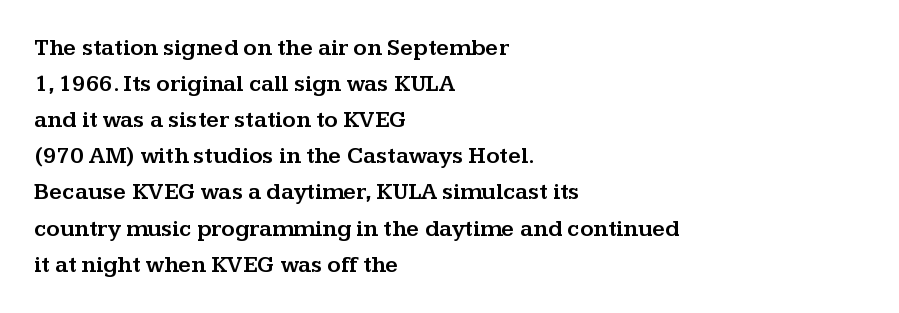
The image shows 23 px text type, upright; set left-aligned, normal line spacing (1.57x), normal letter spacing, not underlined.
